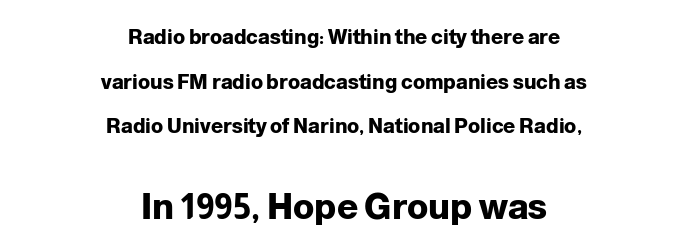
Look at the tracking — it's just the regular setting, nothing added. The more generous point size was reserved for the lower chunk. Quick note: underline off. The face used here has the dense, thick strokes of a bold.
